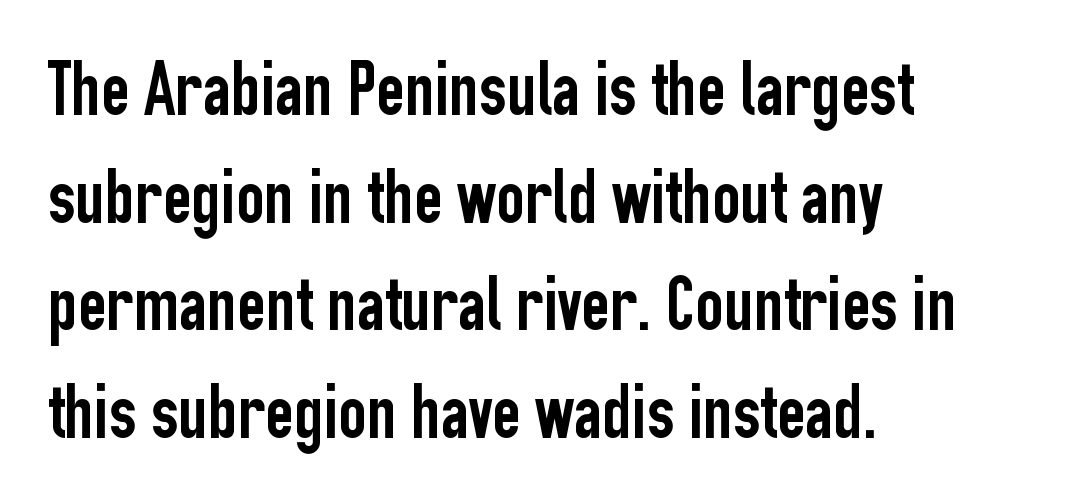
Q: Is the text italic (slanted)? A: No, it is upright.
Q: Is the typeface a serif or a sans-serif typeface? A: Sans-serif.
Q: Is the text underlined? A: No.
Q: How is the paragraph aligned? A: Left-aligned.
Q: Is the spacing between letters normal or unusually wide? A: Normal.
Q: Is the spacing between lines tight, normal or loose? A: Normal.
Q: Width (condensed, normal, or wide)? A: Condensed.
Q: Stroke contrast? A: Low.
Q: x-height? A: Medium.
Q: Monospaced? A: No.
